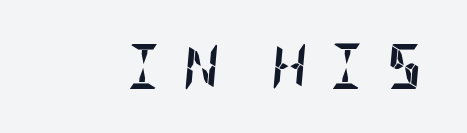
Q: Is the text bold? A: Yes.
Q: Is the text italic (slanted)? A: Yes, it leans right by about 5 degrees.
Q: Is the text underlined? A: No.
Q: Is the spacing between letters normal or unusually wide? A: Unusually wide.
Q: Width (condensed, normal, or wide)? A: Condensed.
Q: Stroke contrast? A: Low.
Q: x-height? A: Large.
